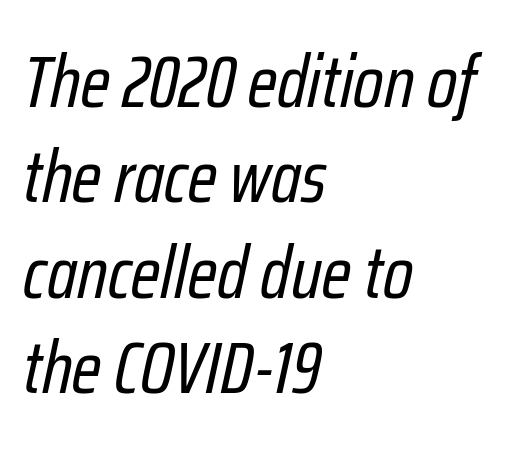
{"italic": "yes", "lean": "right", "slant_degrees": 12, "bold": "no", "weight": "regular", "width": "condensed", "stroke_contrast": "low", "x_height": "medium", "monospaced": "no", "underline": "no", "align": "left", "line_spacing": "normal", "line_spacing_ratio": 1.29, "letter_spacing": "normal", "letter_spacing_em": 0.0, "glyph_px": 74}
